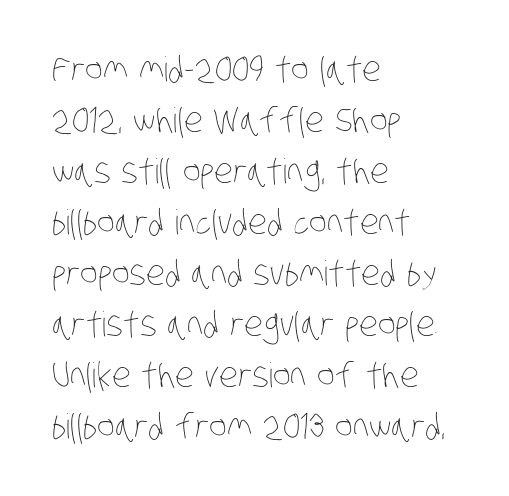
The rendering anchors every line to the left-hand side. No chunkiness to these letters — they're not bold. Note the varied advance widths — an 'i' is clearly narrower than an 'm'. Underlining? Definitely not there. Regular leading.
